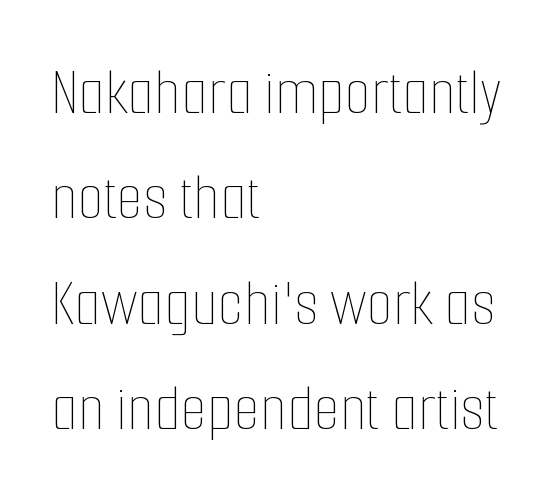
{"italic": "no", "bold": "no", "weight": "thin", "width": "condensed", "stroke_contrast": "low", "x_height": "medium", "monospaced": "no", "underline": "no", "align": "left", "line_spacing": "normal", "line_spacing_ratio": 1.55, "letter_spacing": "normal", "letter_spacing_em": 0.0, "glyph_px": 68}
